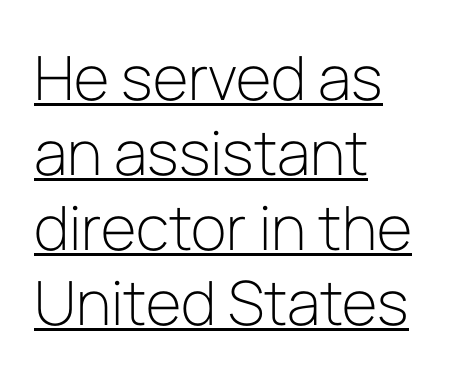
Which margin do the lines hug? The left one — the right edge is uneven. A sans-serif font was chosen for this passage. Stems and bowls with no extra thickness — not bold. Observe the ordinary spacing: letters are neighbours, not strangers.
